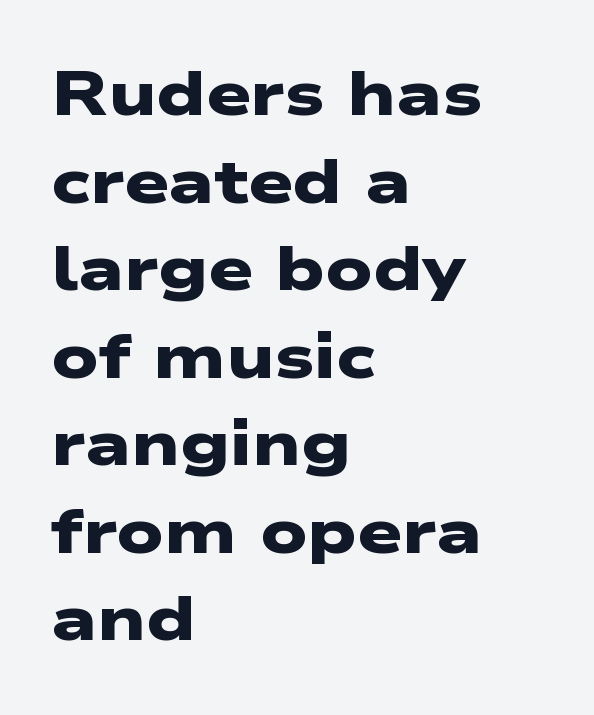
The image shows 63 px heavy, wide sans-serif type; set left-aligned, normal line spacing (1.39x), normal letter spacing, not underlined; low stroke contrast and a medium x-height.
